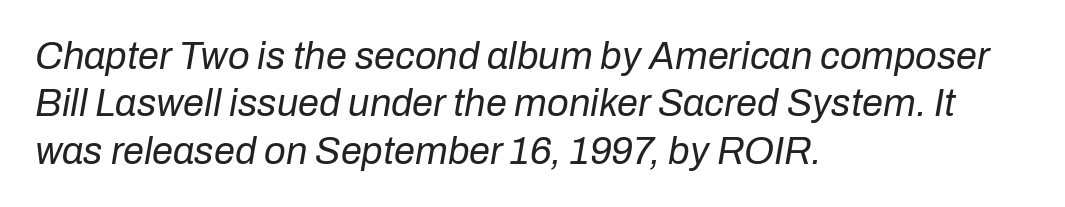
Short note: letters normally spaced. The lines are quadded left. Bold? No — there's no thickening of the strokes. The letters advance in unequal steps, a hallmark of proportional type. Does the lettering tilt? It does — this is italic. Unmarked baselines from the first word to the last.
